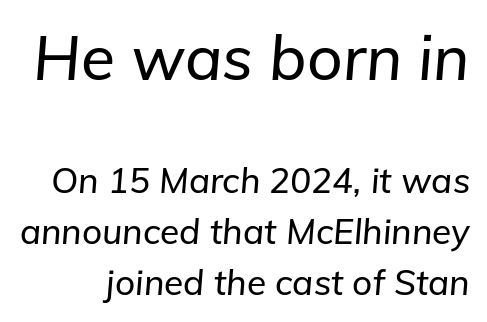
{"italic": "yes", "lean": "right", "slant_degrees": 5, "width": "normal", "stroke_contrast": "low", "x_height": "medium", "monospaced": "no", "underline": "no", "line_spacing": "normal", "line_spacing_ratio": 1.46, "letter_spacing": "normal", "letter_spacing_em": 0.0, "larger_block": "first", "size_ratio": 1.77, "glyph_px": 62}
